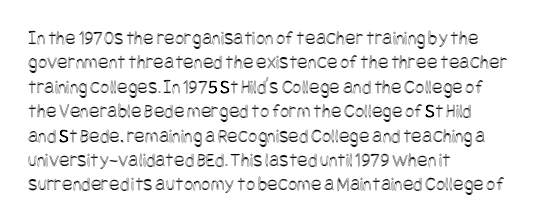
Q: Is the text italic (slanted)? A: No, it is upright.
Q: Is the text underlined? A: No.
Q: How is the paragraph aligned? A: Left-aligned.
Q: Is the spacing between letters normal or unusually wide? A: Normal.
